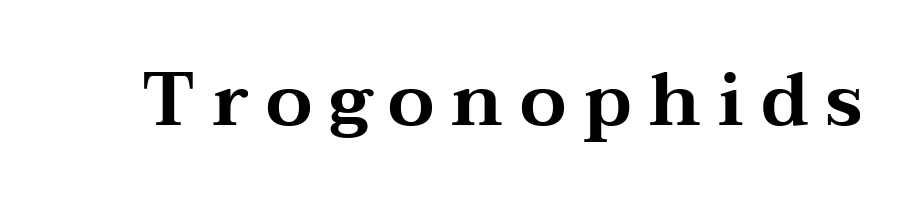
Vertical strokes here are truly vertical. Observe the wide spacing: letters keep a clear distance from each other. I'd call this a serif setting — the letters wear small feet. Rule under the text: the space is simply empty. Here the designer chose a conventional face with non-uniform glyph widths.
